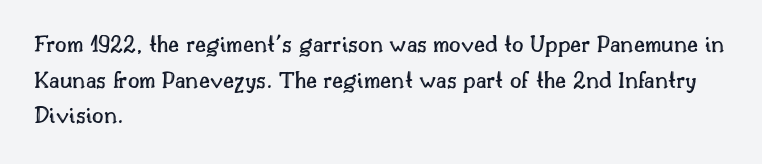
Q: Is the text italic (slanted)? A: No, it is upright.
Q: Is the text underlined? A: No.
Q: How is the paragraph aligned? A: Left-aligned.
Q: Is the spacing between letters normal or unusually wide? A: Normal.
Q: Is the spacing between lines tight, normal or loose? A: Normal.
